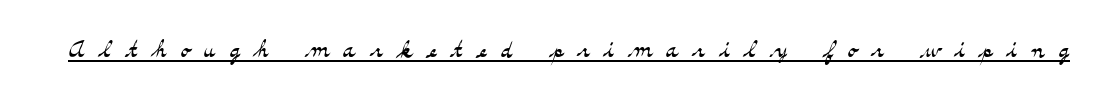
This reads as an unemphasized weight, regular at the heaviest. A baseline rule has been typeset under these characters. The line texture is sparse and dotted thanks to wide tracking. Is this a sans? No — the strokes have serifs. The face used here is proportionally spaced, like ordinary book or web type.
